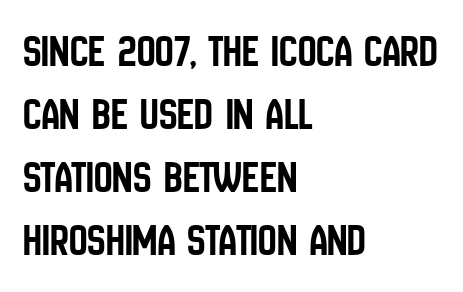
{"serif": "no", "italic": "no", "width": "condensed", "stroke_contrast": "low", "x_height": "large", "monospaced": "no", "underline": "no", "align": "left", "line_spacing": "normal", "line_spacing_ratio": 1.37, "letter_spacing": "normal", "letter_spacing_em": 0.0, "glyph_px": 46}
